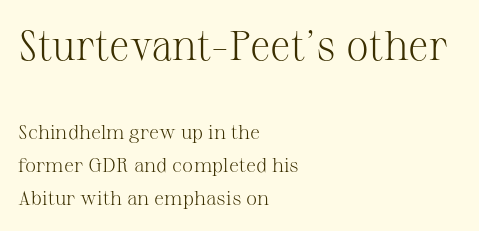
{"serif": "yes", "italic": "no", "bold": "no", "weight": "light", "width": "normal", "stroke_contrast": "medium", "x_height": "medium", "monospaced": "no", "underline": "no", "align": "left", "line_spacing": "normal", "line_spacing_ratio": 1.65, "letter_spacing": "normal", "letter_spacing_em": 0.0, "larger_block": "first", "size_ratio": 2.05, "glyph_px": 41}
